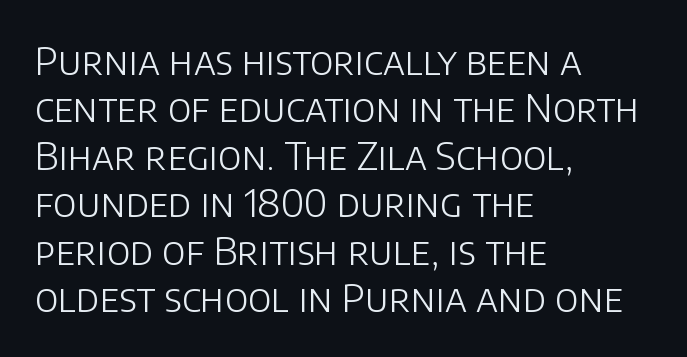
The image shows 38 px light sans-serif type, upright; set left-aligned, normal line spacing (1.25x), normal letter spacing, not underlined; low stroke contrast and a large x-height.
